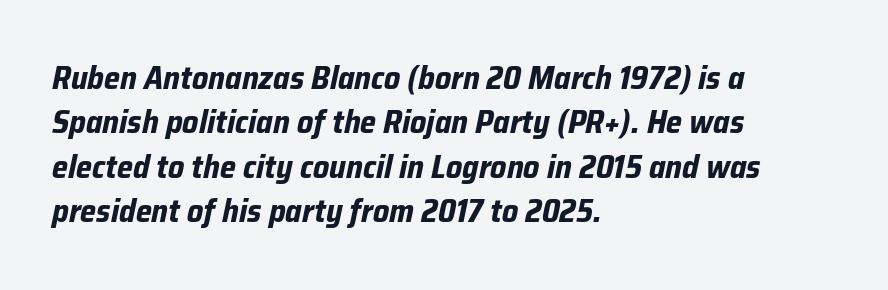
{"italic": "yes", "lean": "right", "slant_degrees": 12, "bold": "yes", "weight": "bold", "width": "normal", "stroke_contrast": "low", "x_height": "medium", "monospaced": "no", "underline": "no", "align": "left", "line_spacing": "normal", "line_spacing_ratio": 1.39, "letter_spacing": "normal", "letter_spacing_em": 0.0, "glyph_px": 32}
